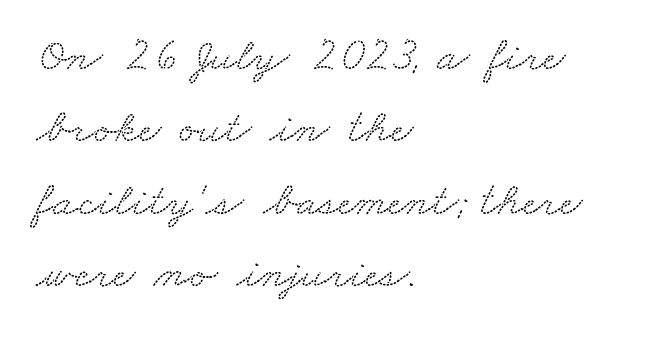
Notice how descenders clear the ascenders below comfortably — that's standard leading. Characters follow at the spacing the type designer built in. Is this a sans? No — the strokes have serifs. Words float on clear page, feet unadorned. Compared with a centered layout, this one pins lines to the left instead. Spacing verdict: proportional, widths tailored to each character.
